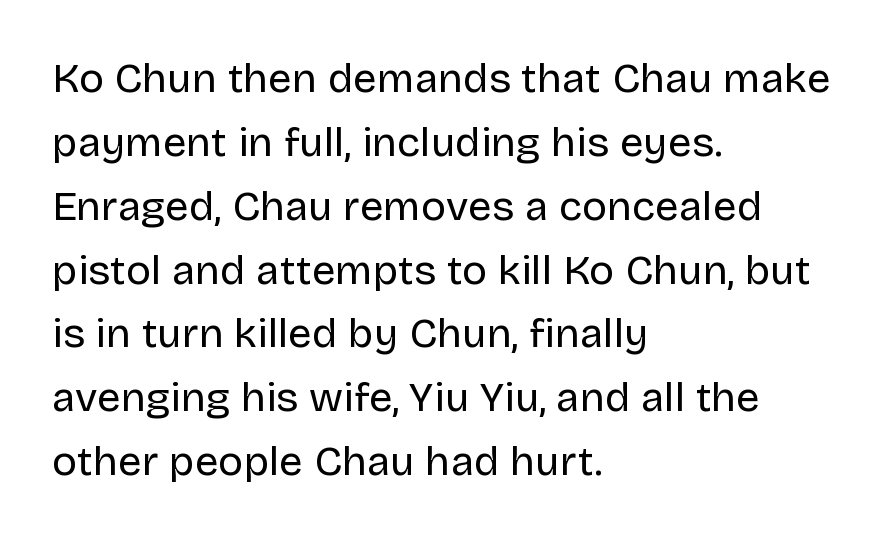
{"serif": "no", "italic": "no", "bold": "no", "weight": "regular", "width": "normal", "stroke_contrast": "low", "x_height": "large", "monospaced": "no", "underline": "no", "align": "left", "line_spacing": "normal", "line_spacing_ratio": 1.52, "letter_spacing": "normal", "letter_spacing_em": 0.0, "glyph_px": 42}
